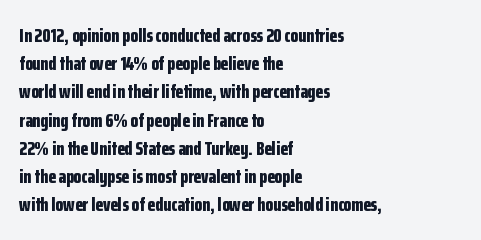
Upright lettering throughout. Each line starts at the same left margin while the right side varies. The passage shown has conventional tracking throughout. The glyphs have the mass of a bold cut. Summary of vertical rhythm: regular, with standard interline spacing. Words float on clear page, feet unadorned.
